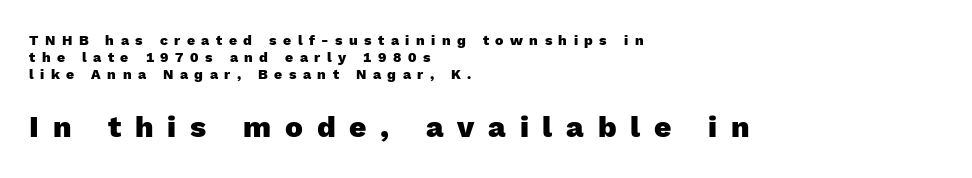
The characters display no serif detailing; their extremities are plain. You could only call the tracking loose — the letters float apart. Reading down the block, your eye returns to a fixed left position each line. This sample has the flowing, uneven cadence of proportional lettering. Between these two stacked blocks, the lower one wins on size. Type without underlining.
